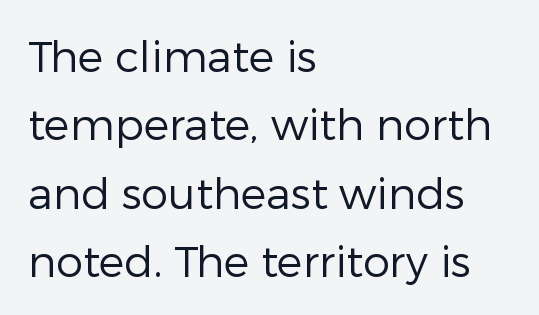
The image shows 43 px regular-weight sans-serif type, upright; set left-aligned, normal line spacing (1.59x), normal letter spacing, not underlined; low stroke contrast and a medium x-height.
